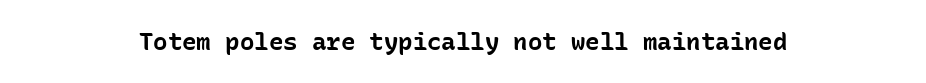
The rendering positions every line midway between the sides. The words here are not underlined. The face used here is rendered with its standard letterfit. Look at the stroke-to-counter ratio: heavy, a bold. Tall strokes in this sample are plumb rather than angled.
